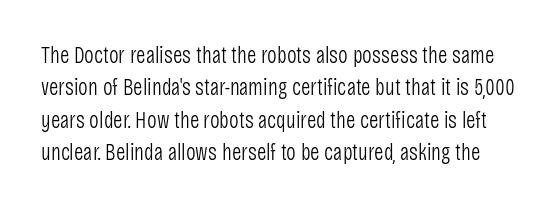
Q: Is the text bold? A: No.
Q: Is the text italic (slanted)? A: No, it is upright.
Q: Is the text underlined? A: No.
Q: Is the spacing between letters normal or unusually wide? A: Normal.
Q: Is the spacing between lines tight, normal or loose? A: Normal.
